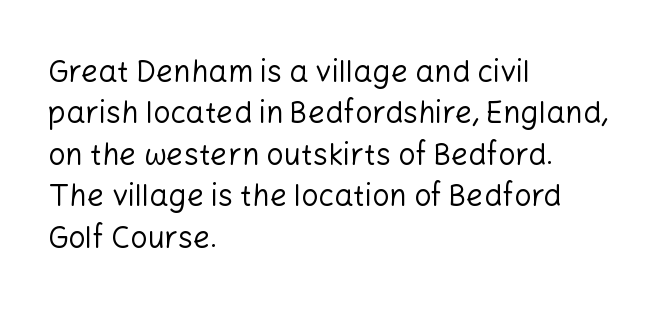
Q: Is the text bold? A: No.
Q: Is the text italic (slanted)? A: No, it is upright.
Q: Is the typeface a serif or a sans-serif typeface? A: Sans-serif.
Q: Is the text underlined? A: No.
Q: How is the paragraph aligned? A: Left-aligned.
Q: Is the spacing between letters normal or unusually wide? A: Normal.
Q: Is the spacing between lines tight, normal or loose? A: Normal.
Q: Width (condensed, normal, or wide)? A: Normal.
Q: Stroke contrast? A: Low.
Q: x-height? A: Medium.
Q: Monospaced? A: No.
